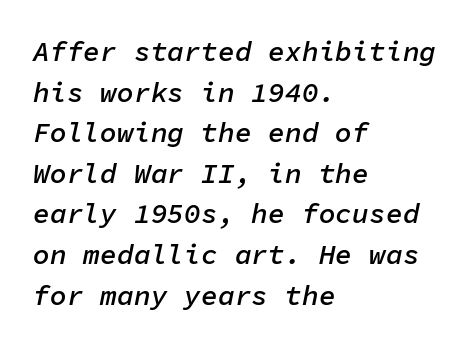
Letter spacing: default. Interline gaps are of average width in this sample. Unmarked baselines from the first word to the last. You could count columns in this text — the font is strictly monospaced. Caption: semibold face, moderately heavy strokes.
